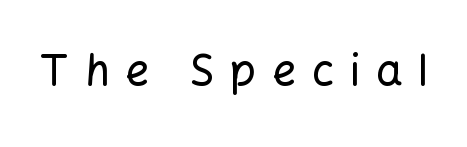
Q: Is the text italic (slanted)? A: No, it is upright.
Q: Is the typeface a serif or a sans-serif typeface? A: Sans-serif.
Q: Is the text underlined? A: No.
Q: Is the spacing between letters normal or unusually wide? A: Unusually wide.
Q: Width (condensed, normal, or wide)? A: Normal.
Q: Stroke contrast? A: Low.
Q: x-height? A: Medium.
Q: Monospaced? A: No.
